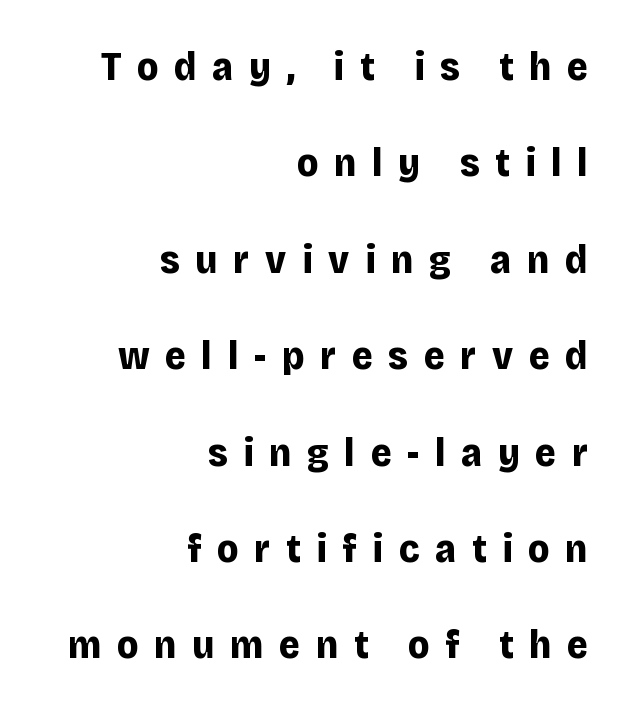
The image shows 40 px bold sans-serif type, upright; set right-aligned, loose line spacing (2.41x), unusually wide letter spacing (+0.39 em), not underlined; low stroke contrast and a large x-height.
